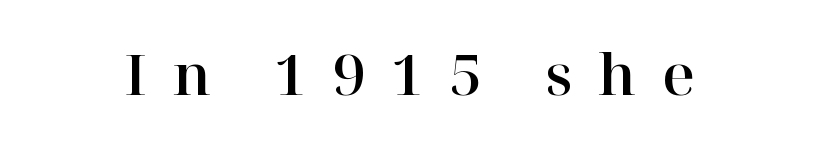
The image shows 57 px serif type, upright; set unusually wide letter spacing (+0.44 em), not underlined; high stroke contrast and a medium x-height.
